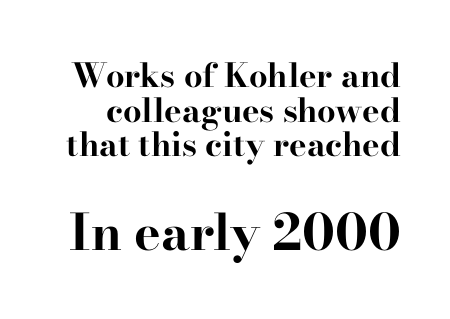
{"serif": "yes", "italic": "no", "bold": "yes", "weight": "bold", "width": "wide", "stroke_contrast": "high", "x_height": "small", "monospaced": "no", "underline": "no", "line_spacing": "tight", "line_spacing_ratio": 1.05, "letter_spacing": "normal", "letter_spacing_em": 0.0, "larger_block": "second", "size_ratio": 1.52, "glyph_px": 50}
